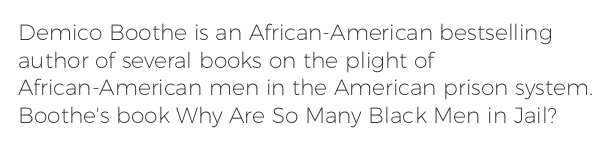
The typeface has the unassuming heft of standard copy or less. Vertical strokes here are truly vertical. A clean baseline with only descenders dipping below it. Default kerning and tracking; the words read as compact shapes.
